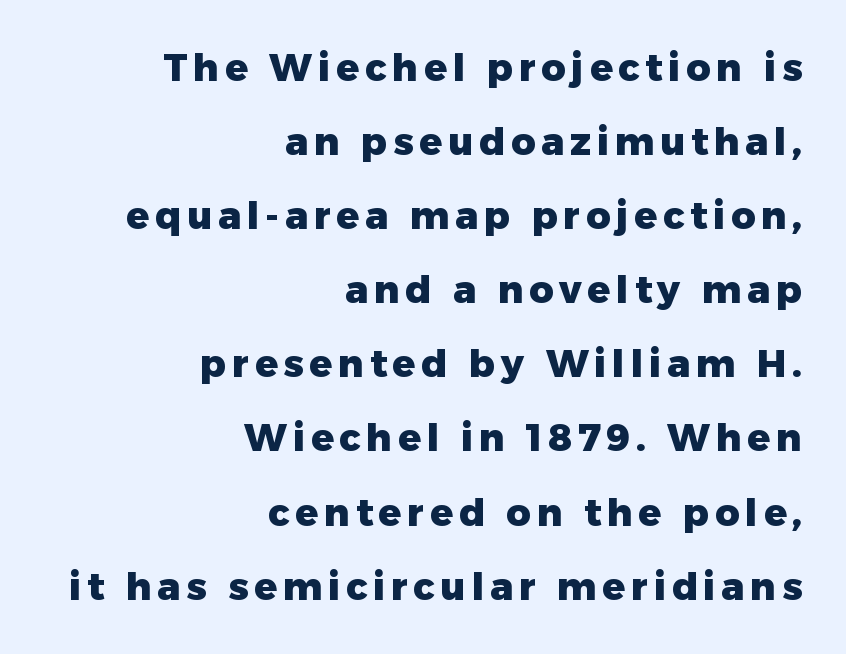
The image shows 38 px heavy sans-serif type, upright; set right-aligned, loose line spacing (1.95x), not underlined; low stroke contrast and a medium x-height.
